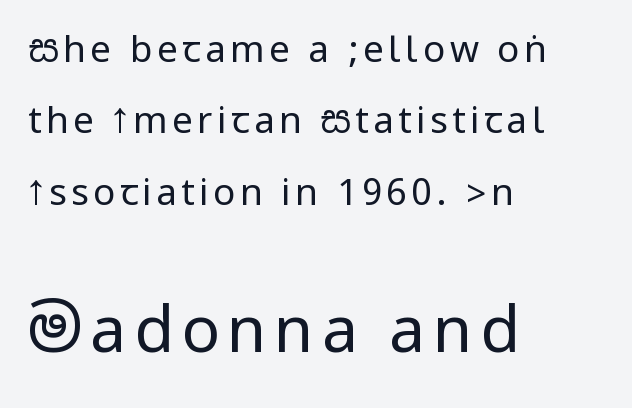
Stroke thickness stays within the range of a standard reading face or lighter. Visually, the bottom section dominates because its glyphs are scaled up. Ascenders rise straight up at ninety degrees. Loosely led — the rows are spread out.
